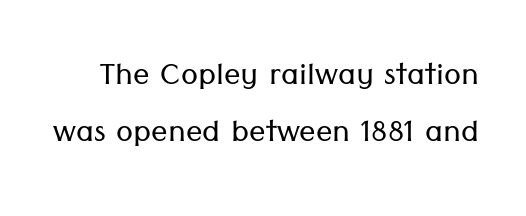
{"serif": "no", "italic": "no", "bold": "no", "weight": "light", "width": "normal", "stroke_contrast": "low", "x_height": "medium", "monospaced": "no", "underline": "no", "line_spacing": "normal", "line_spacing_ratio": 1.39, "letter_spacing": "normal", "letter_spacing_em": 0.0, "glyph_px": 41}
